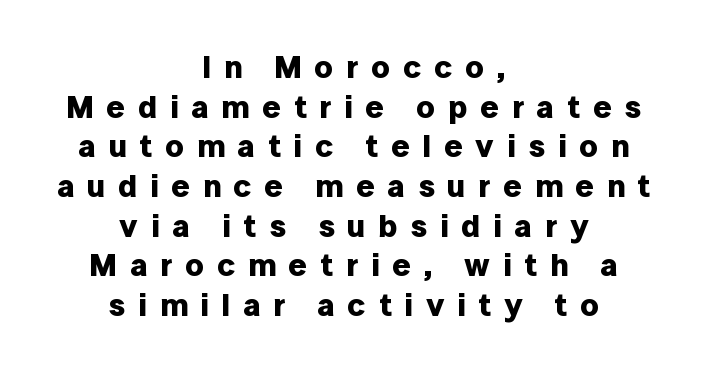
Q: Is the text bold? A: Yes.
Q: Is the text italic (slanted)? A: No, it is upright.
Q: Is the typeface a serif or a sans-serif typeface? A: Sans-serif.
Q: Is the text underlined? A: No.
Q: How is the paragraph aligned? A: Centered.
Q: Is the spacing between letters normal or unusually wide? A: Unusually wide.
Q: Width (condensed, normal, or wide)? A: Normal.
Q: Stroke contrast? A: Low.
Q: x-height? A: Medium.
Q: Monospaced? A: No.
